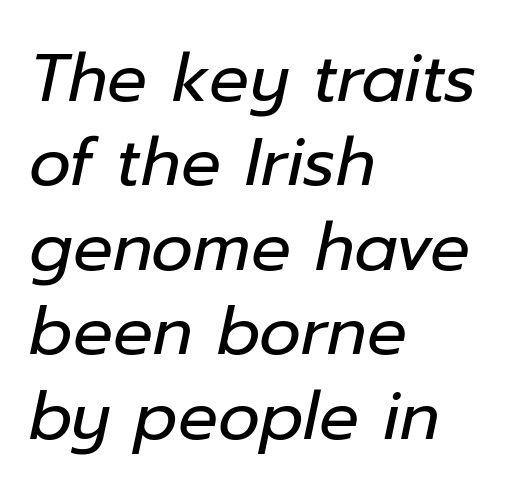
Q: Is the text bold? A: No.
Q: Is the text italic (slanted)? A: Yes, it leans right by about 12 degrees.
Q: Is the text underlined? A: No.
Q: How is the paragraph aligned? A: Left-aligned.
Q: Is the spacing between letters normal or unusually wide? A: Normal.
Q: Is the spacing between lines tight, normal or loose? A: Normal.
Q: Width (condensed, normal, or wide)? A: Normal.
Q: Stroke contrast? A: Low.
Q: x-height? A: Medium.
Q: Monospaced? A: No.
